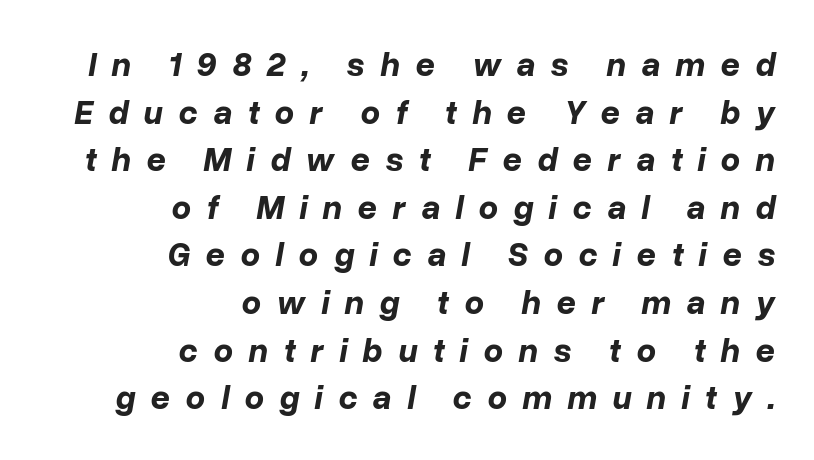
Q: Is the text bold? A: Yes.
Q: Is the text italic (slanted)? A: Yes, it leans right by about 10 degrees.
Q: Is the text underlined? A: No.
Q: How is the paragraph aligned? A: Right-aligned.
Q: Is the spacing between letters normal or unusually wide? A: Unusually wide.
Q: Is the spacing between lines tight, normal or loose? A: Normal.
Q: Width (condensed, normal, or wide)? A: Normal.
Q: Stroke contrast? A: Low.
Q: x-height? A: Medium.
Q: Monospaced? A: No.
